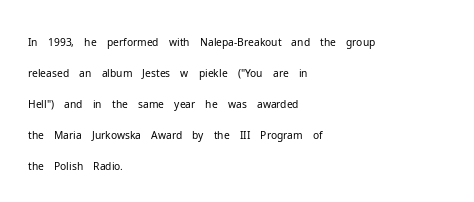
The image shows 21 px text type, upright; set left-aligned, normal line spacing (1.48x), normal letter spacing, not underlined.
